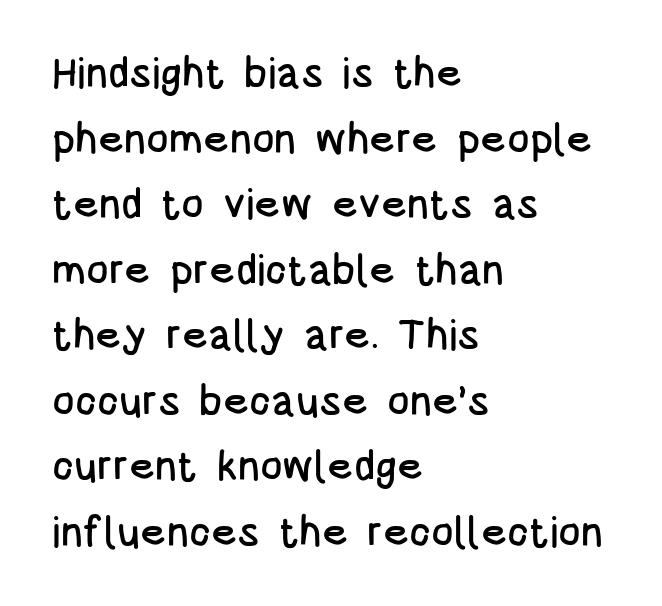
{"serif": "no", "italic": "no", "width": "condensed", "stroke_contrast": "low", "x_height": "large", "monospaced": "no", "underline": "no", "align": "left", "line_spacing": "normal", "line_spacing_ratio": 1.56, "letter_spacing": "normal", "letter_spacing_em": 0.0, "glyph_px": 42}
